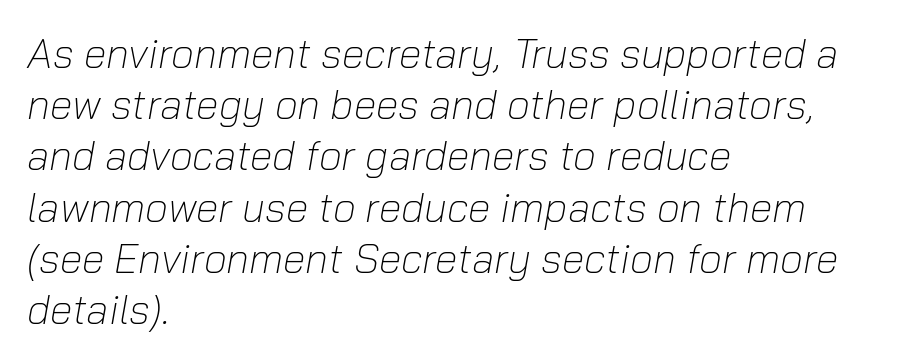
{"italic": "yes", "lean": "right", "slant_degrees": 10, "bold": "no", "weight": "light", "width": "normal", "stroke_contrast": "low", "x_height": "medium", "monospaced": "no", "underline": "no", "align": "left", "line_spacing": "normal", "line_spacing_ratio": 1.25, "letter_spacing": "normal", "letter_spacing_em": 0.0, "glyph_px": 41}
